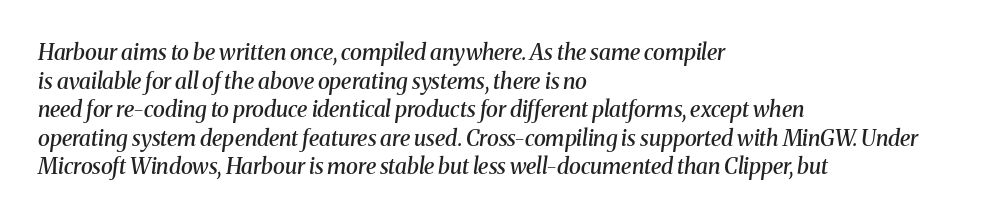
Q: Is the text bold? A: Semi-bold.
Q: Is the text italic (slanted)? A: Yes, it leans right by about 8 degrees.
Q: Is the text underlined? A: No.
Q: How is the paragraph aligned? A: Left-aligned.
Q: Is the spacing between letters normal or unusually wide? A: Normal.
Q: Is the spacing between lines tight, normal or loose? A: Normal.
